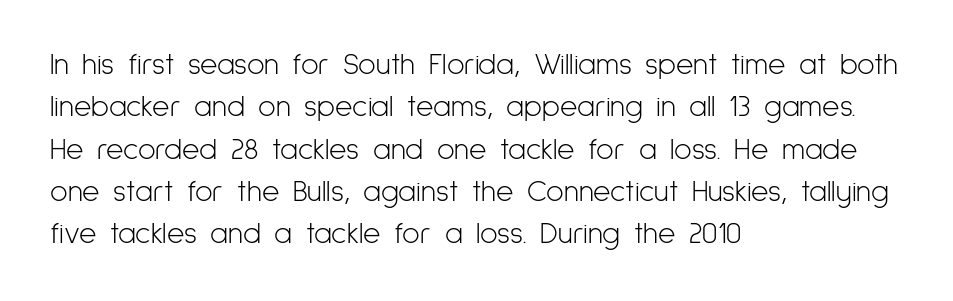
Q: Is the text bold? A: No.
Q: Is the text italic (slanted)? A: No, it is upright.
Q: Is the typeface a serif or a sans-serif typeface? A: Sans-serif.
Q: Is the text underlined? A: No.
Q: How is the paragraph aligned? A: Left-aligned.
Q: Is the spacing between letters normal or unusually wide? A: Normal.
Q: Is the spacing between lines tight, normal or loose? A: Normal.
Q: Width (condensed, normal, or wide)? A: Condensed.
Q: Stroke contrast? A: Low.
Q: x-height? A: Medium.
Q: Monospaced? A: No.
